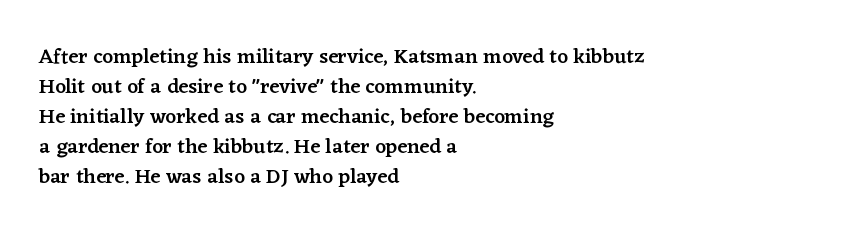
{"italic": "no", "bold": "semi", "underline": "no", "align": "left", "line_spacing": "normal", "line_spacing_ratio": 1.43, "letter_spacing": "normal", "letter_spacing_em": 0.0, "glyph_px": 21}
